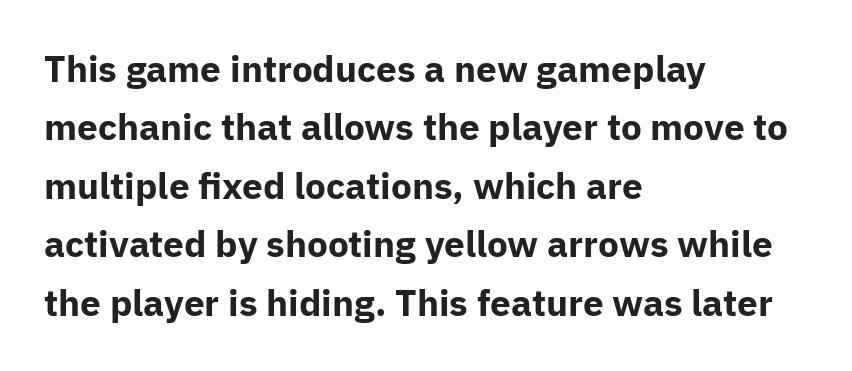
Q: Is the text bold? A: Yes.
Q: Is the text italic (slanted)? A: No, it is upright.
Q: Is the typeface a serif or a sans-serif typeface? A: Sans-serif.
Q: Is the text underlined? A: No.
Q: How is the paragraph aligned? A: Left-aligned.
Q: Is the spacing between letters normal or unusually wide? A: Normal.
Q: Is the spacing between lines tight, normal or loose? A: Normal.
Q: Width (condensed, normal, or wide)? A: Normal.
Q: Stroke contrast? A: Low.
Q: x-height? A: Medium.
Q: Monospaced? A: No.
